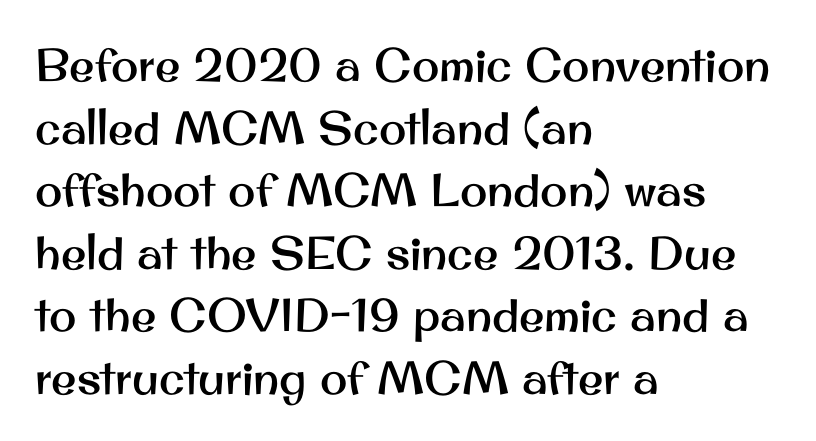
{"serif": "no", "italic": "no", "width": "normal", "stroke_contrast": "medium", "x_height": "small", "monospaced": "no", "underline": "no", "align": "left", "line_spacing": "normal", "line_spacing_ratio": 1.36, "letter_spacing": "normal", "letter_spacing_em": 0.0, "glyph_px": 46}
